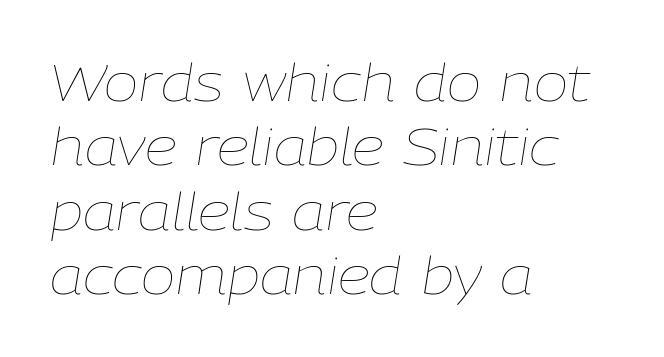
{"italic": "yes", "lean": "right", "slant_degrees": 9, "bold": "no", "weight": "thin", "width": "normal", "stroke_contrast": "low", "x_height": "medium", "monospaced": "no", "underline": "no", "align": "left", "line_spacing_ratio": 1.24, "letter_spacing": "normal", "letter_spacing_em": 0.0, "glyph_px": 52}
